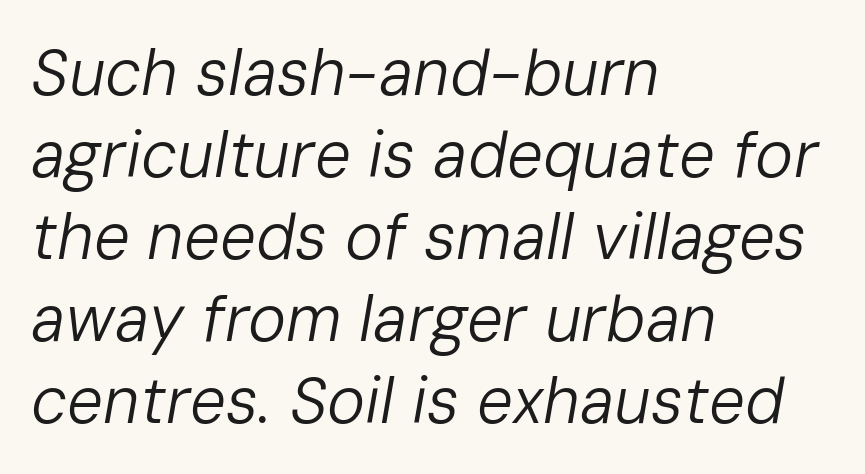
Italic: yes, the glyphs are oblique. A typesetter would call this zero additional tracking. A typesetter would call this leading conventional body-copy spacing. No word sits above an underline. On a weight scale, this lands at 450 or below. Spacing verdict: proportional, widths tailored to each character.
